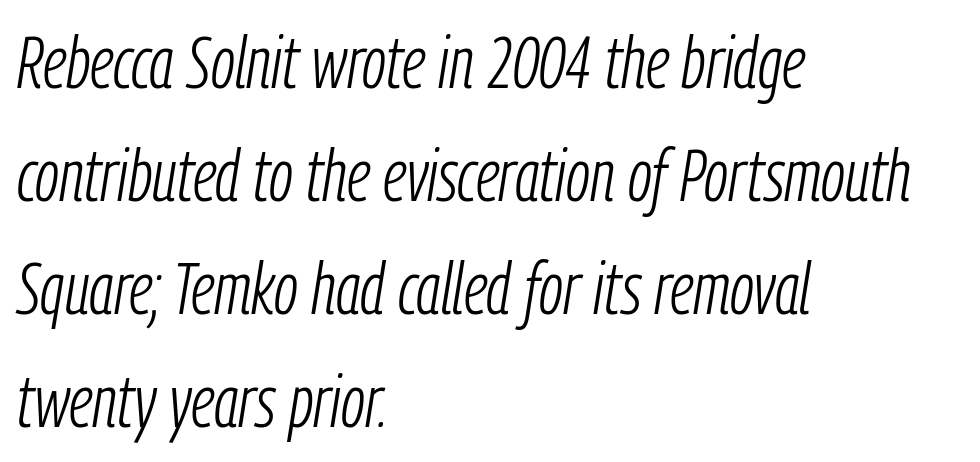
The image shows 73 px light, condensed type, italic (leaning right); set left-aligned, normal line spacing (1.55x), normal letter spacing, not underlined; low stroke contrast and a medium x-height.
